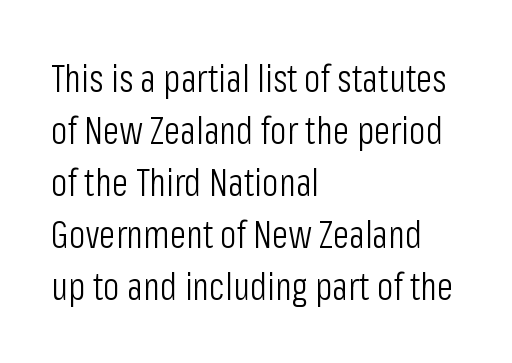
The image shows 38 px light, condensed sans-serif type, upright; set left-aligned, normal line spacing (1.37x), normal letter spacing, not underlined; low stroke contrast and a medium x-height.
